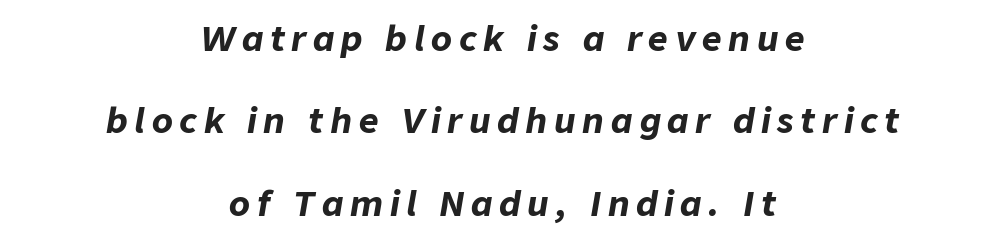
{"italic": "yes", "lean": "right", "slant_degrees": 9, "bold": "yes", "weight": "bold", "width": "normal", "stroke_contrast": "low", "x_height": "medium", "monospaced": "no", "underline": "no", "align": "center", "line_spacing": "loose", "line_spacing_ratio": 2.42, "letter_spacing": "wide", "letter_spacing_em": 0.2, "glyph_px": 34}
